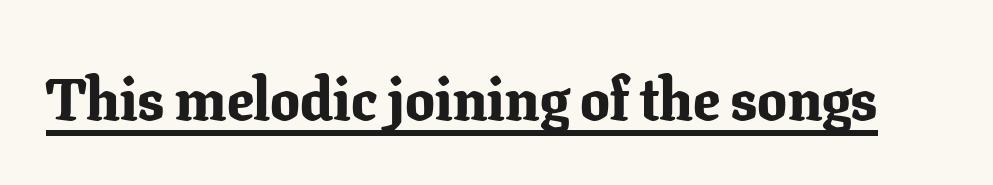
Q: Is the text bold? A: Yes.
Q: Is the text italic (slanted)? A: No, it is upright.
Q: Is the typeface a serif or a sans-serif typeface? A: Serif.
Q: Is the text underlined? A: Yes.
Q: Is the spacing between letters normal or unusually wide? A: Normal.
Q: Width (condensed, normal, or wide)? A: Normal.
Q: Stroke contrast? A: Low.
Q: x-height? A: Medium.
Q: Monospaced? A: No.
